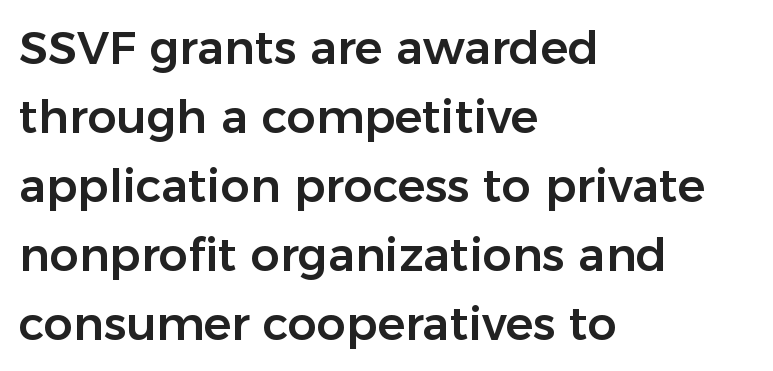
{"serif": "no", "italic": "no", "width": "normal", "stroke_contrast": "low", "x_height": "medium", "monospaced": "no", "underline": "no", "align": "left", "line_spacing": "normal", "line_spacing_ratio": 1.5, "letter_spacing": "normal", "letter_spacing_em": 0.0, "glyph_px": 46}
